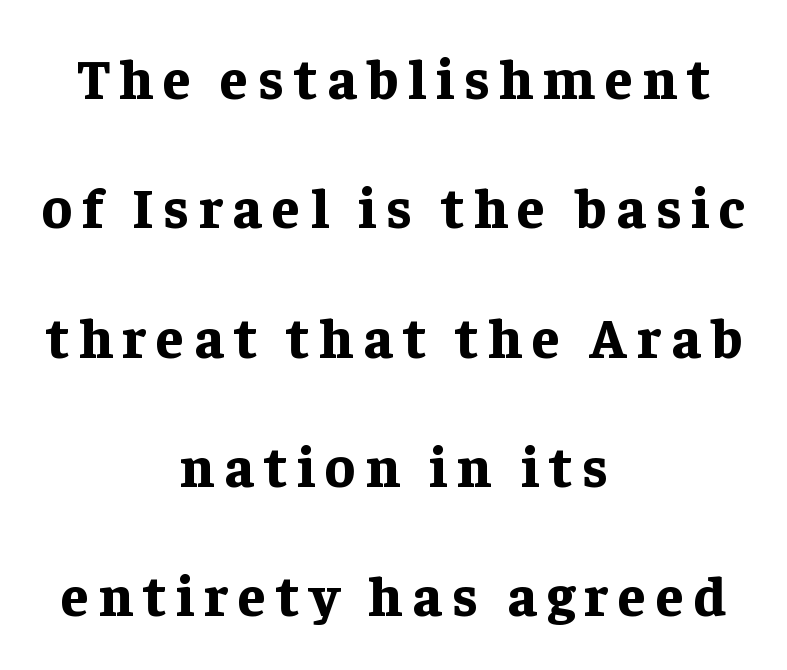
{"serif": "yes", "italic": "no", "bold": "yes", "weight": "bold", "width": "normal", "stroke_contrast": "low", "x_height": "medium", "monospaced": "no", "underline": "no", "align": "center", "line_spacing": "loose", "line_spacing_ratio": 2.31, "glyph_px": 56}
